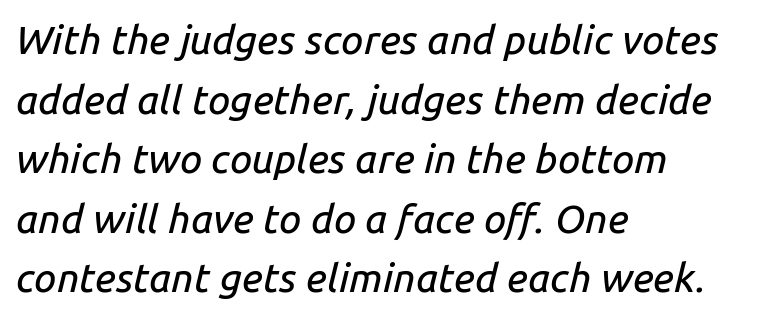
The typesetter chose a ragged-right arrangement here. This sample uses an oblique cut, with every glyph tilted off the vertical. Normally led — the rows are evenly, conventionally spaced. The face used here is rendered with its standard letterfit. Think of a printed novel: that variable character pitch is what you see here.
